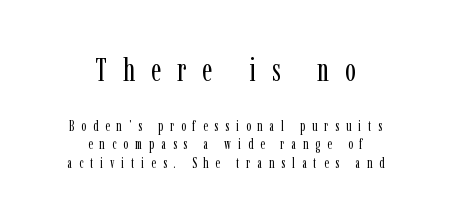
The image shows 32 px regular-weight, condensed serif type, upright; set centered, normal line spacing (1.3x), unusually wide letter spacing (+0.5 em), not underlined; the first (top) block is 2.29x larger; low stroke contrast and a medium x-height.
